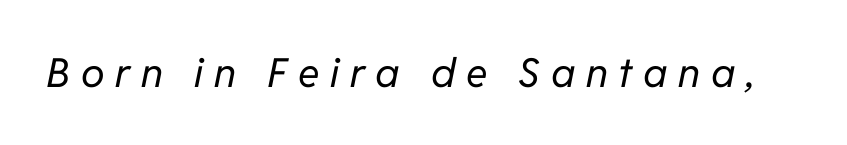
The image shows 40 px regular-weight type, italic (leaning right); set unusually wide letter spacing (+0.27 em), not underlined; low stroke contrast and a medium x-height.
